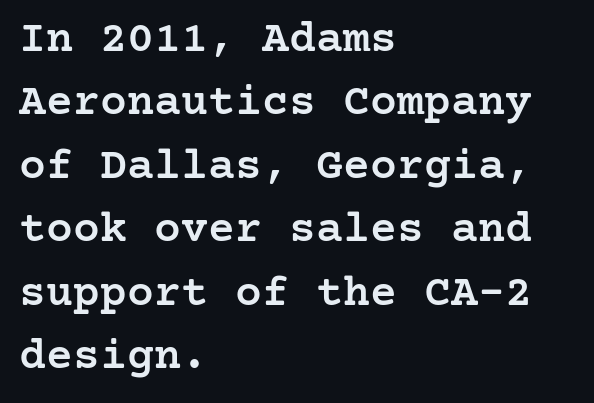
The image shows 45 px semibold serif type, upright; set left-aligned, normal line spacing (1.41x), normal letter spacing, not underlined; low stroke contrast and a medium x-height.
